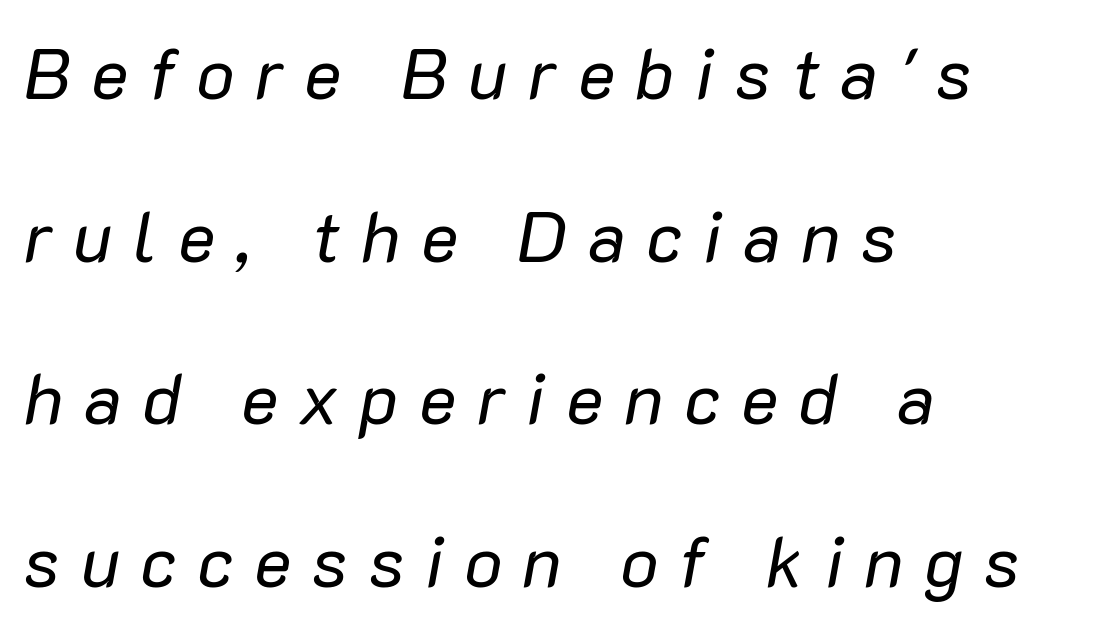
The image shows 71 px regular-weight type, italic (leaning right); set left-aligned, loose line spacing (2.29x), unusually wide letter spacing (+0.29 em), not underlined; low stroke contrast and a medium x-height.
